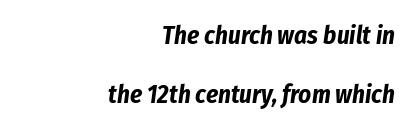
Compared with typical body copy, the letter spacing here is the same. Descenders are the only things crossing below the line. The passage shown is emphatically bold. The block of text is sparse from top to bottom, with ample space between rows. The paragraph has a hard right edge and a soft left edge. Observe the lean: these are italic letterforms.
